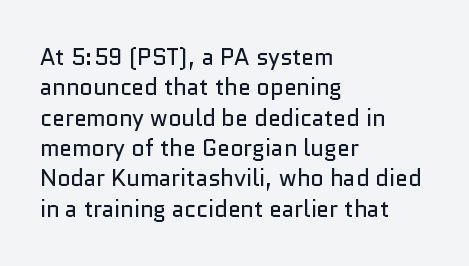
Q: Is the text bold? A: No.
Q: Is the text italic (slanted)? A: No, it is upright.
Q: Is the text underlined? A: No.
Q: How is the paragraph aligned? A: Left-aligned.
Q: Is the spacing between letters normal or unusually wide? A: Normal.
Q: Is the spacing between lines tight, normal or loose? A: Normal.
